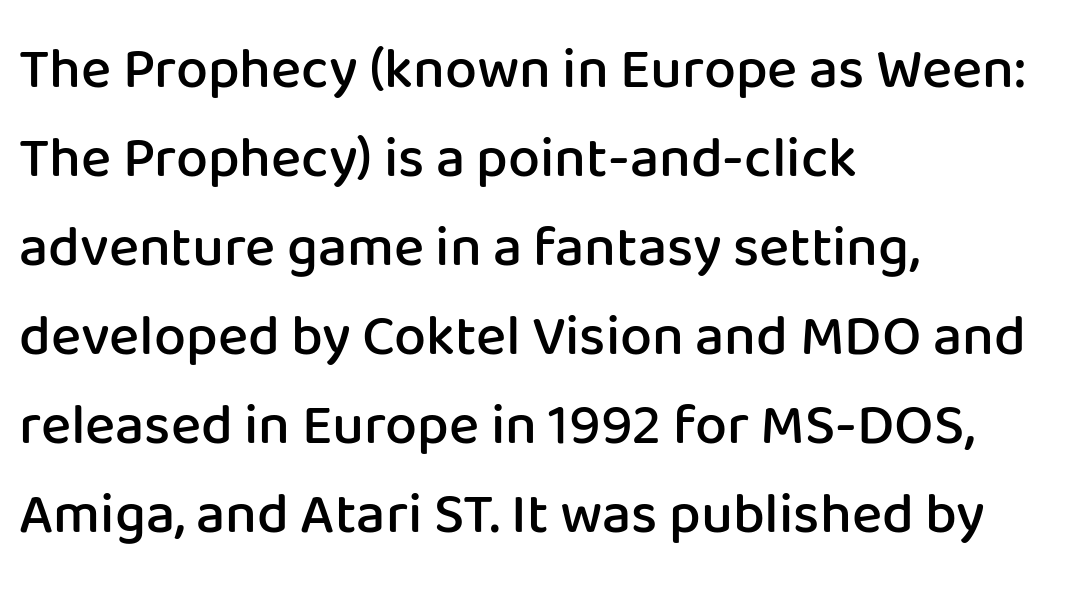
Check under the words: just untouched page. These lines are composed in type without serifs. Moderately thickened strokes mark this as semibold type. Upright lettering throughout. Students, observe: this is what conventionally led text looks like. Here the designer chose a conventional face with non-uniform glyph widths.
